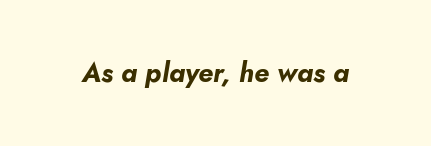
The baseline area is clear. The letterforms sit shoulder to shoulder at normal distance. Summary of weight: heavy, a full bold. When letters slant like this, we call the style italic.
